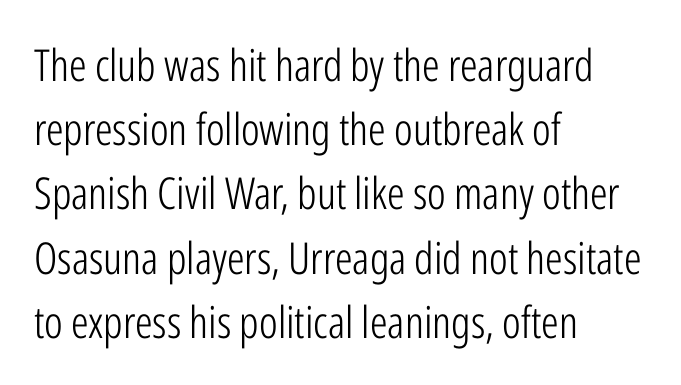
The image shows 44 px light, condensed sans-serif type, upright; set left-aligned, normal line spacing (1.46x), normal letter spacing, not underlined; low stroke contrast and a medium x-height.
